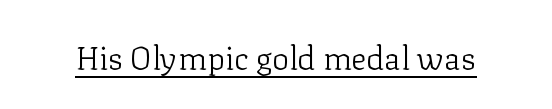
Tracking here is standard; glyphs follow each other at the usual distance. Tall strokes in this sample are plumb rather than angled. This sample has the flowing, uneven cadence of proportional lettering. This is underlined copy, the kind a proofreader might mark for attention. Letters have the restrained weight of plain body copy at most.
